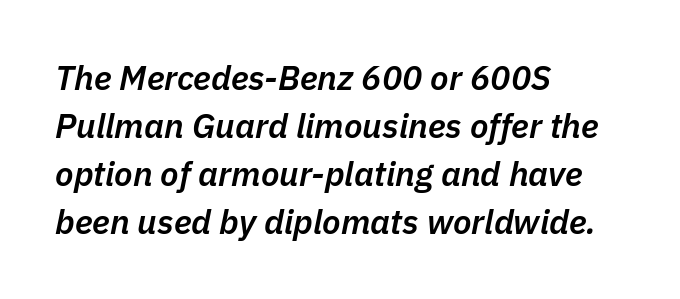
The image shows 34 px semibold type, italic (leaning right); set left-aligned, normal line spacing (1.41x), normal letter spacing, not underlined; low stroke contrast and a medium x-height.
